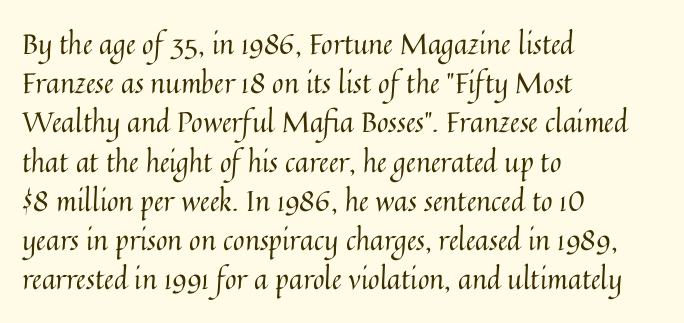
This rendering features lettering with no underline. Each line starts at the same left margin while the right side varies. Regarding leading, the lines here are spaced in the standard way. A typesetter would call this proportional, since set widths differ per character. The letters sit at their default tracking, neither squeezed nor spread.
